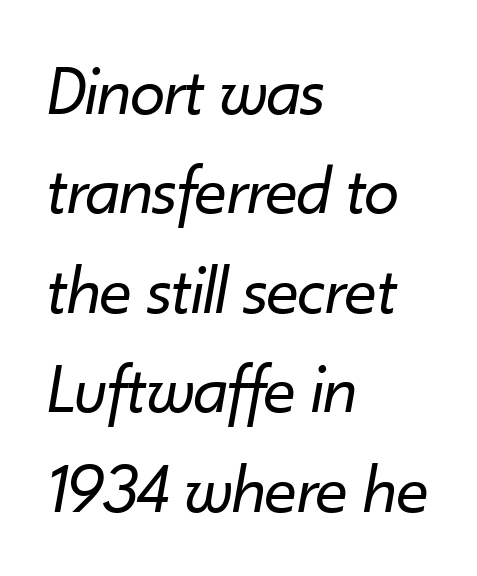
Q: Is the text bold? A: No.
Q: Is the text italic (slanted)? A: Yes, it leans right by about 10 degrees.
Q: Is the text underlined? A: No.
Q: How is the paragraph aligned? A: Left-aligned.
Q: Is the spacing between letters normal or unusually wide? A: Normal.
Q: Is the spacing between lines tight, normal or loose? A: Normal.
Q: Width (condensed, normal, or wide)? A: Normal.
Q: Stroke contrast? A: Low.
Q: x-height? A: Small.
Q: Monospaced? A: No.
